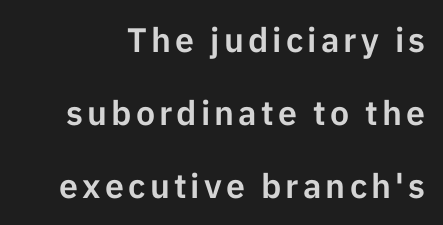
Q: Is the text italic (slanted)? A: No, it is upright.
Q: Is the typeface a serif or a sans-serif typeface? A: Sans-serif.
Q: Is the text underlined? A: No.
Q: Is the spacing between lines tight, normal or loose? A: Loose.
Q: Width (condensed, normal, or wide)? A: Normal.
Q: Stroke contrast? A: Low.
Q: x-height? A: Medium.
Q: Monospaced? A: No.
